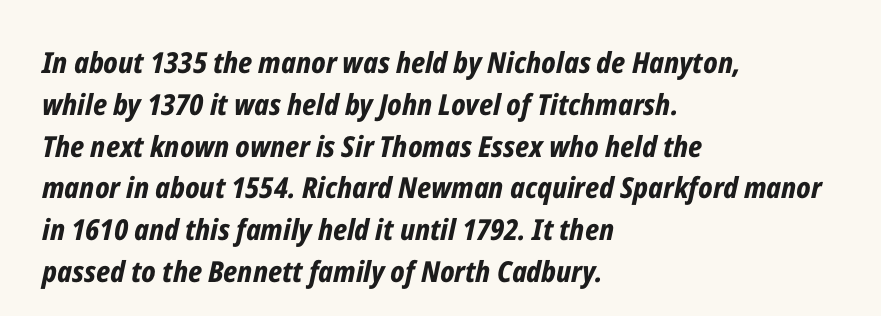
Q: Is the text bold? A: Yes.
Q: Is the text italic (slanted)? A: Yes, it leans right by about 12 degrees.
Q: Is the text underlined? A: No.
Q: How is the paragraph aligned? A: Left-aligned.
Q: Is the spacing between letters normal or unusually wide? A: Normal.
Q: Is the spacing between lines tight, normal or loose? A: Normal.
Q: Width (condensed, normal, or wide)? A: Condensed.
Q: Stroke contrast? A: Low.
Q: x-height? A: Medium.
Q: Monospaced? A: No.
